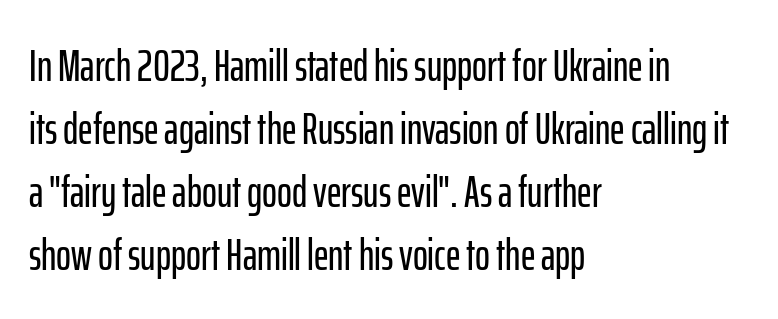
Q: Is the text italic (slanted)? A: No, it is upright.
Q: Is the typeface a serif or a sans-serif typeface? A: Sans-serif.
Q: Is the text underlined? A: No.
Q: How is the paragraph aligned? A: Left-aligned.
Q: Is the spacing between letters normal or unusually wide? A: Normal.
Q: Is the spacing between lines tight, normal or loose? A: Normal.
Q: Width (condensed, normal, or wide)? A: Condensed.
Q: Stroke contrast? A: Low.
Q: x-height? A: Medium.
Q: Monospaced? A: No.
